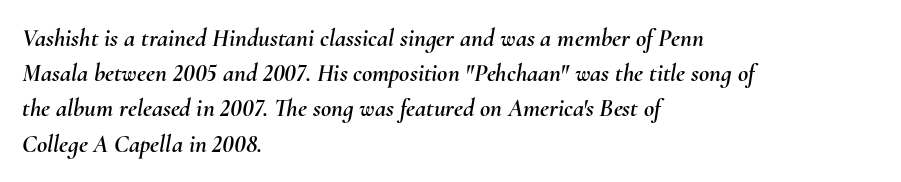
Every row of glyphs begins at an identical x-position on the left. The vertical gap from one line to the next is medium. Bare-footed words on every line. Characters follow at the spacing the type designer built in.
